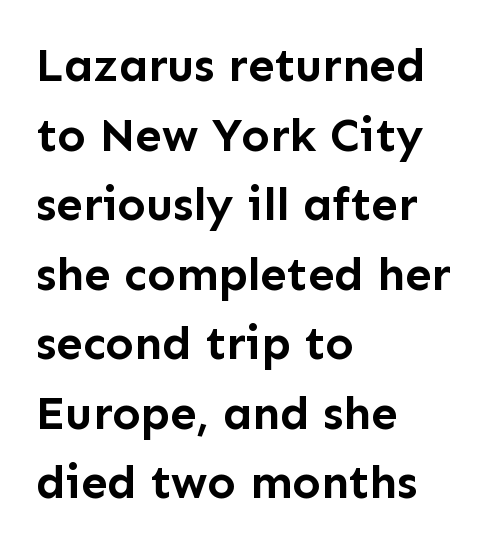
The passage shown is typed in a proportional face where columns would drift. Underlining? Definitely not there. Rendered with straight, roman letterforms. Interline gaps are of average width in this sample. The letters carry no serifs — their stems end cleanly without finishing strokes.
